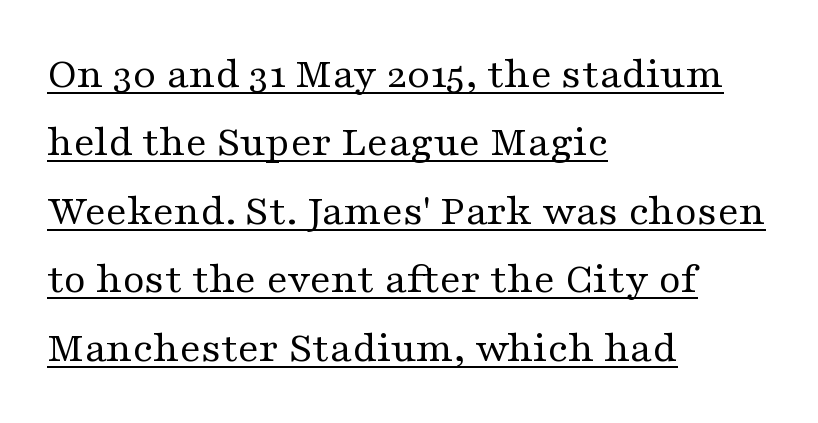
Does the copy run flush right? No — it runs flush left. The text was rendered using a seriffed face with decorative stroke endings. Caption: lettering with a line underneath. Is there much room between lines? A standard amount, neither cramped nor airy.
